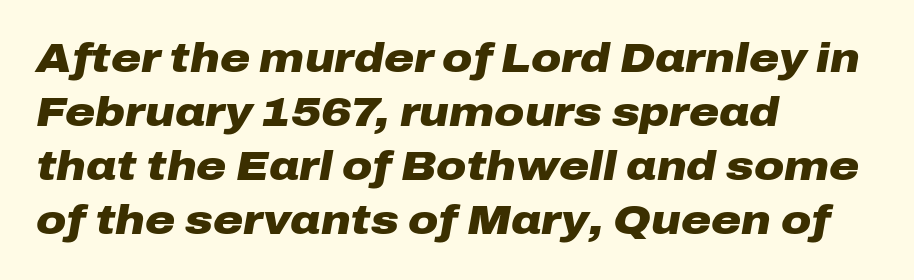
{"italic": "yes", "lean": "right", "slant_degrees": 10, "bold": "yes", "weight": "heavy", "width": "wide", "stroke_contrast": "low", "x_height": "medium", "monospaced": "no", "underline": "no", "align": "left", "line_spacing": "normal", "line_spacing_ratio": 1.32, "letter_spacing": "normal", "letter_spacing_em": 0.0, "glyph_px": 41}
